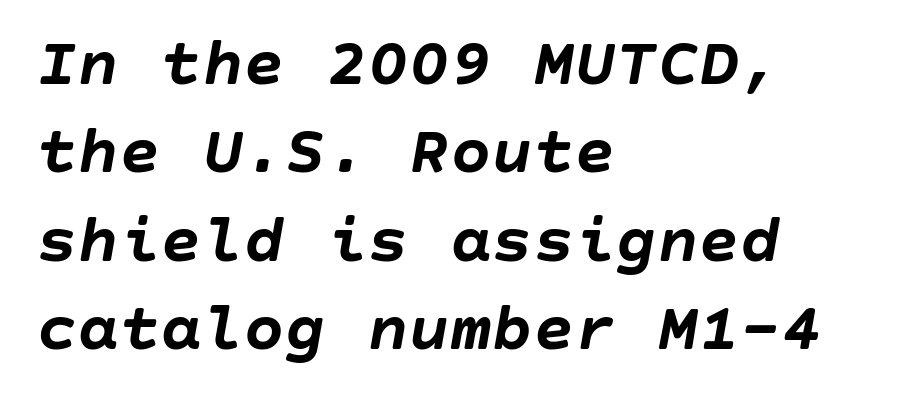
The image shows 69 px semibold type, italic (leaning right); set left-aligned, normal line spacing (1.28x), normal letter spacing, not underlined; low stroke contrast and a large x-height.
